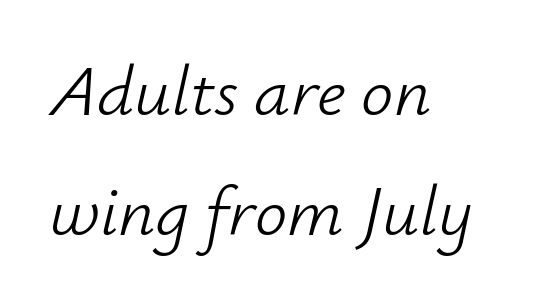
These glyphs show unthickened strokes, regular width or finer. Designer's note — italics engaged. The letters sit at their default tracking, neither squeezed nor spread. The face used here is proportionally spaced, like ordinary book or web type. Caption: multi-line text, flush left, ragged right.
